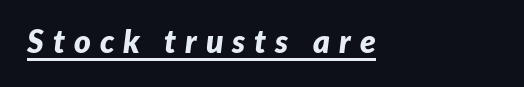
Short note: letters widely spaced. In designer terms, the underline attribute is active on this setting. Horizontal alignment here is leftward, the default for most running prose. In terms of posture, this sample is oblique. These words are printed bold, with thick strokes throughout. The letters advance in unequal steps, a hallmark of proportional type.
